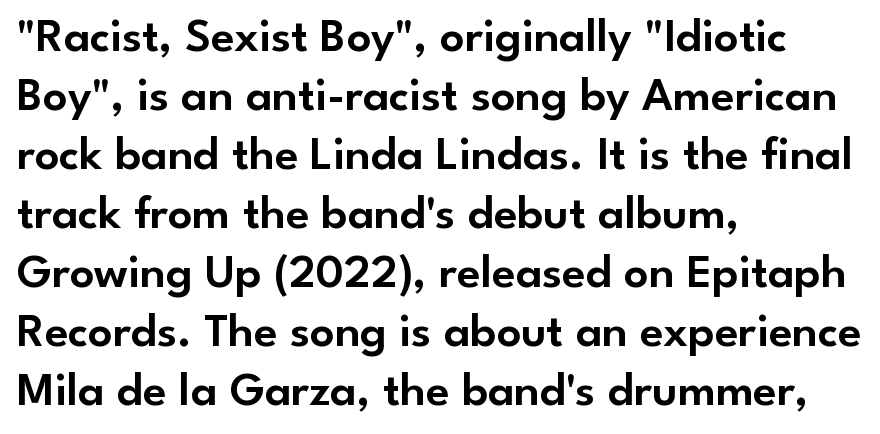
The image shows 48 px sans-serif type, upright; set left-aligned, line spacing 1.23x, normal letter spacing, not underlined; low stroke contrast and a small x-height.
